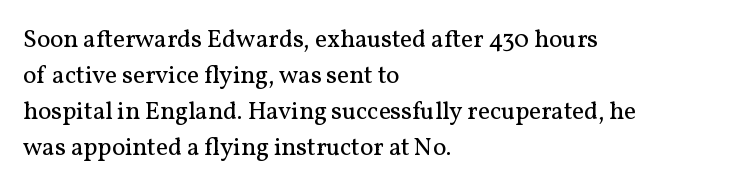
The image shows 25 px text type, upright; set left-aligned, normal line spacing (1.44x), normal letter spacing, not underlined.
